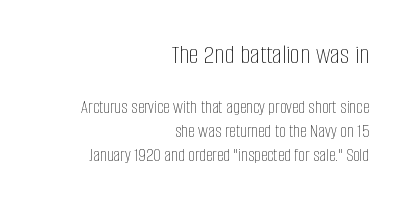
Looks like regular typesetting: each glyph gets only the width it needs. Stem width sits at or under what a default text font uses. The vertical gap from one line to the next is medium. Nobody touched the tracking dial on this one.
